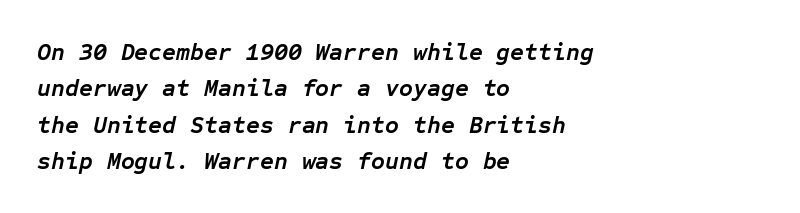
The image shows 24 px bold type, italic (leaning right); set left-aligned, normal line spacing (1.52x), normal letter spacing, not underlined.
